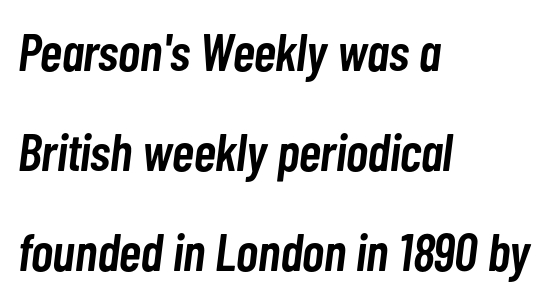
{"italic": "yes", "lean": "right", "slant_degrees": 7, "bold": "semi", "weight": "semibold", "width": "condensed", "stroke_contrast": "low", "x_height": "medium", "monospaced": "no", "underline": "no", "align": "left", "line_spacing_ratio": 1.89, "letter_spacing": "normal", "letter_spacing_em": 0.0, "glyph_px": 53}
